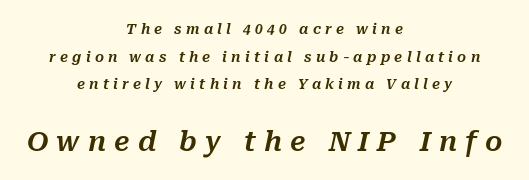
{"italic": "yes", "lean": "right", "slant_degrees": 10, "underline": "no", "align": "center", "line_spacing": "loose", "line_spacing_ratio": 1.97, "letter_spacing": "wide", "letter_spacing_em": 0.3, "larger_block": "second", "size_ratio": 1.93, "glyph_px": 27}
